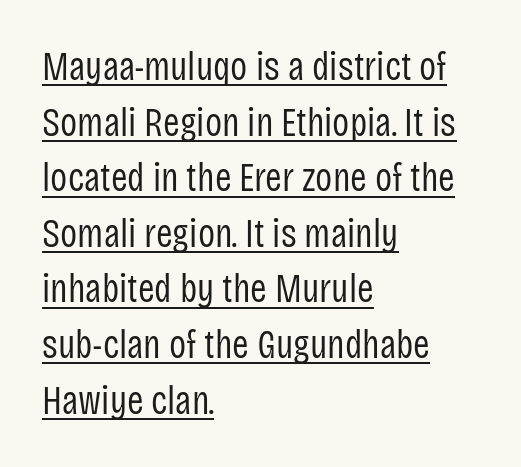
The image shows 40 px regular-weight, condensed sans-serif type, upright; set left-aligned, normal line spacing (1.39x), normal letter spacing, underlined; low stroke contrast and a large x-height.
